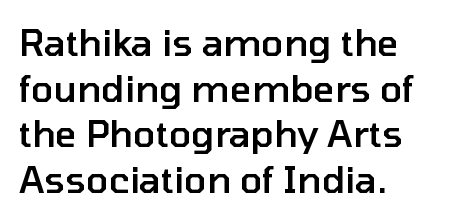
{"serif": "no", "italic": "no", "bold": "semi", "weight": "semibold", "width": "normal", "stroke_contrast": "low", "x_height": "medium", "monospaced": "no", "underline": "no", "align": "left", "line_spacing_ratio": 1.23, "letter_spacing": "normal", "letter_spacing_em": 0.0, "glyph_px": 37}
